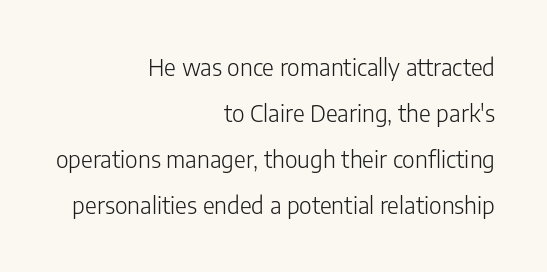
Does extra space separate the letters? No, they use regular spacing. A great deal of white space separates one row of letters from the next. Descender tails drop into unmarked territory. Posture: upright roman. The strokes carry an ordinary text weight at most.
